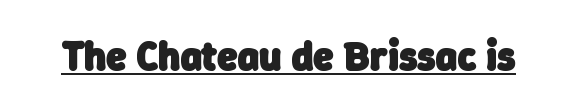
Does a line run under the words? Yes, clearly. This rendering leaves character spacing at its baseline value. These lines are rendered in a variable-pitch font. Look at the stroke-to-counter ratio: heavy, a bold. Examine the stroke ends and you'll find no serifs.
